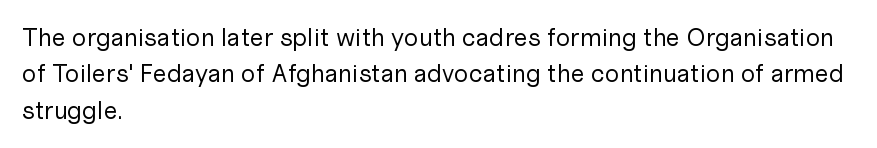
Q: Is the text bold? A: No.
Q: Is the text italic (slanted)? A: No, it is upright.
Q: Is the text underlined? A: No.
Q: How is the paragraph aligned? A: Left-aligned.
Q: Is the spacing between letters normal or unusually wide? A: Normal.
Q: Is the spacing between lines tight, normal or loose? A: Normal.
